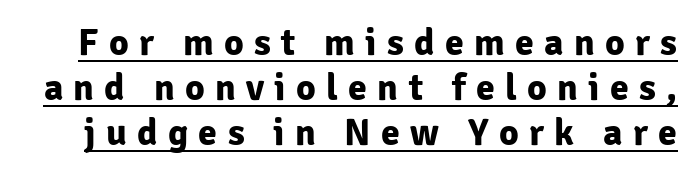
{"serif": "no", "italic": "no", "bold": "yes", "weight": "bold", "width": "normal", "stroke_contrast": "low", "x_height": "medium", "monospaced": "no", "underline": "yes", "line_spacing_ratio": 1.18, "letter_spacing": "wide", "letter_spacing_em": 0.27, "glyph_px": 38}
